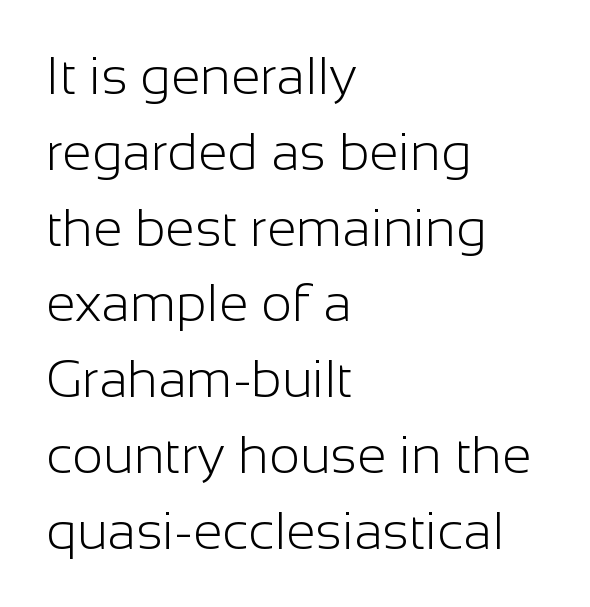
{"serif": "no", "italic": "no", "bold": "no", "weight": "light", "width": "normal", "stroke_contrast": "low", "x_height": "medium", "monospaced": "no", "underline": "no", "align": "left", "line_spacing": "normal", "line_spacing_ratio": 1.43, "letter_spacing": "normal", "letter_spacing_em": 0.0, "glyph_px": 53}
